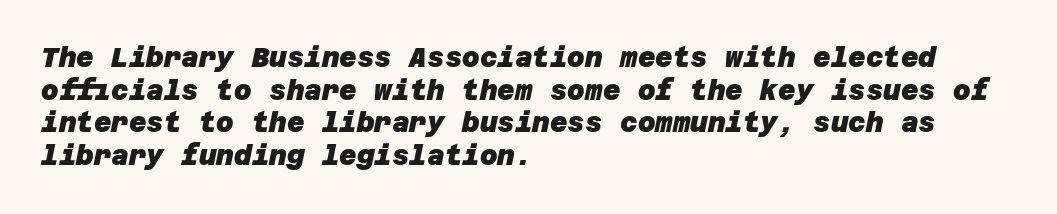
The image shows 27 px bold type; set left-aligned, line spacing 1.21x, normal letter spacing, not underlined.
